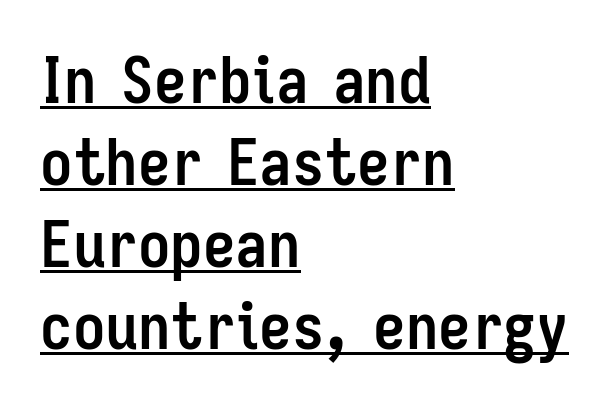
Q: Is the text bold? A: Yes.
Q: Is the text italic (slanted)? A: No, it is upright.
Q: Is the typeface a serif or a sans-serif typeface? A: Sans-serif.
Q: Is the text underlined? A: Yes.
Q: How is the paragraph aligned? A: Left-aligned.
Q: Is the spacing between letters normal or unusually wide? A: Normal.
Q: Is the spacing between lines tight, normal or loose? A: Normal.
Q: Width (condensed, normal, or wide)? A: Condensed.
Q: Stroke contrast? A: Low.
Q: x-height? A: Medium.
Q: Monospaced? A: No.
